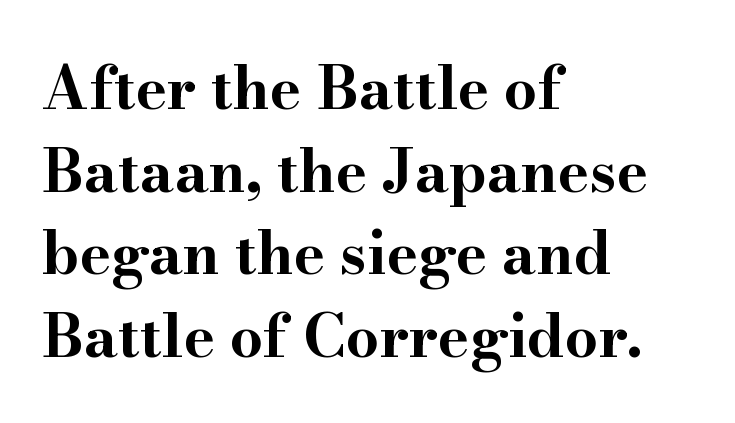
{"serif": "yes", "italic": "no", "bold": "yes", "weight": "bold", "width": "wide", "stroke_contrast": "high", "x_height": "small", "monospaced": "no", "underline": "no", "align": "left", "line_spacing": "normal", "line_spacing_ratio": 1.4, "letter_spacing": "normal", "letter_spacing_em": 0.0, "glyph_px": 59}
